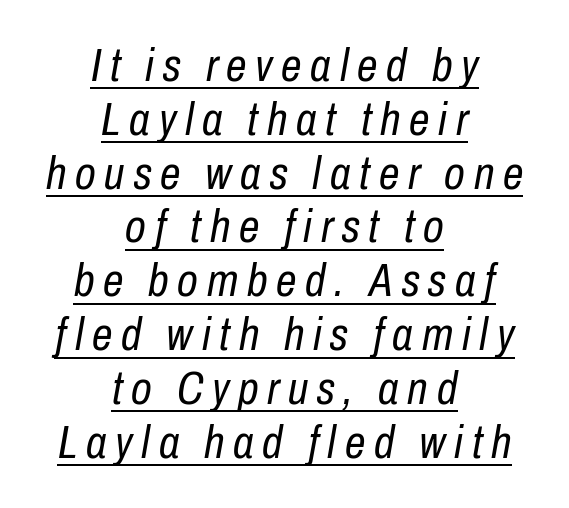
The rendering positions every line midway between the sides. No heavy texture on the line: the type isn't bold. The specimen includes a rule beneath the text block's lines. The lettering tilts uniformly, giving the passage an italic look. This sample has the flowing, uneven cadence of proportional lettering.
